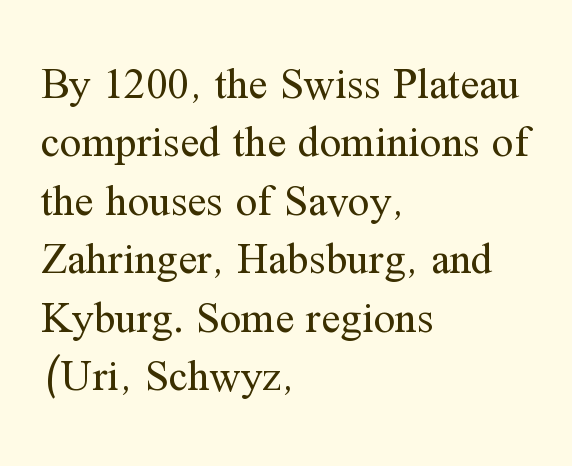
Q: Is the text bold? A: No.
Q: Is the text italic (slanted)? A: No, it is upright.
Q: Is the typeface a serif or a sans-serif typeface? A: Serif.
Q: Is the text underlined? A: No.
Q: How is the paragraph aligned? A: Left-aligned.
Q: Is the spacing between letters normal or unusually wide? A: Normal.
Q: Is the spacing between lines tight, normal or loose? A: Normal.
Q: Width (condensed, normal, or wide)? A: Normal.
Q: Stroke contrast? A: Medium.
Q: x-height? A: Medium.
Q: Monospaced? A: No.
